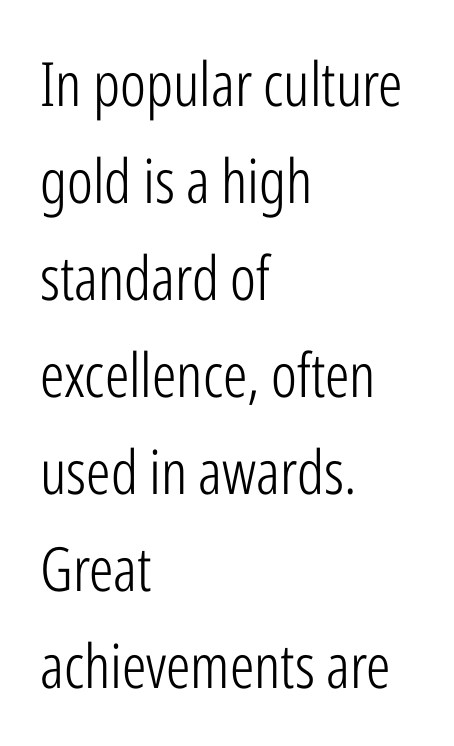
The image shows 61 px light, condensed sans-serif type, upright; set left-aligned, normal line spacing (1.59x), normal letter spacing, not underlined; low stroke contrast and a medium x-height.
